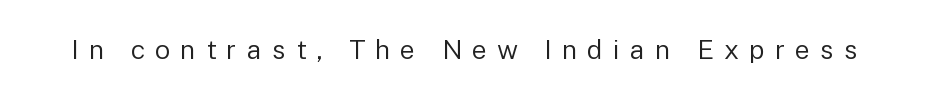
Observe the wide spacing: letters keep a clear distance from each other. Lines of text with bare space underneath. Is the stroke heavy? The answer is a plain regular-or-lighter. Ordinary non-slanted type is in use.
